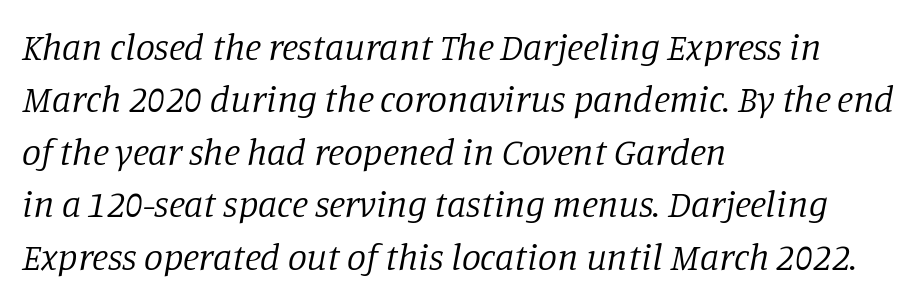
Q: Is the text bold? A: No.
Q: Is the text italic (slanted)? A: Yes, it leans right by about 11 degrees.
Q: Is the typeface a serif or a sans-serif typeface? A: Serif.
Q: Is the text underlined? A: No.
Q: How is the paragraph aligned? A: Left-aligned.
Q: Is the spacing between letters normal or unusually wide? A: Normal.
Q: Is the spacing between lines tight, normal or loose? A: Normal.
Q: Width (condensed, normal, or wide)? A: Normal.
Q: Stroke contrast? A: Low.
Q: x-height? A: Large.
Q: Monospaced? A: No.
